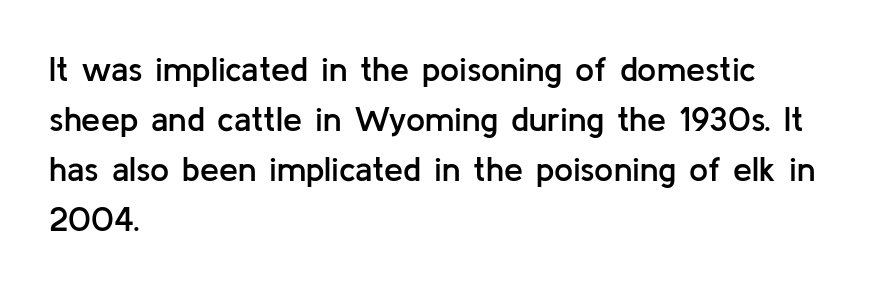
Q: Is the text bold? A: Semi-bold.
Q: Is the text italic (slanted)? A: No, it is upright.
Q: Is the typeface a serif or a sans-serif typeface? A: Sans-serif.
Q: Is the text underlined? A: No.
Q: How is the paragraph aligned? A: Left-aligned.
Q: Is the spacing between letters normal or unusually wide? A: Normal.
Q: Is the spacing between lines tight, normal or loose? A: Normal.
Q: Width (condensed, normal, or wide)? A: Normal.
Q: Stroke contrast? A: Low.
Q: x-height? A: Medium.
Q: Monospaced? A: No.
